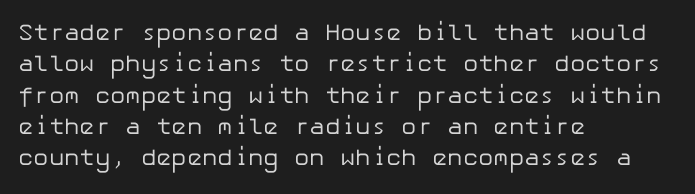
Q: Is the text bold? A: No.
Q: Is the text italic (slanted)? A: No, it is upright.
Q: Is the text underlined? A: No.
Q: How is the paragraph aligned? A: Left-aligned.
Q: Is the spacing between letters normal or unusually wide? A: Normal.
Q: Is the spacing between lines tight, normal or loose? A: Normal.
